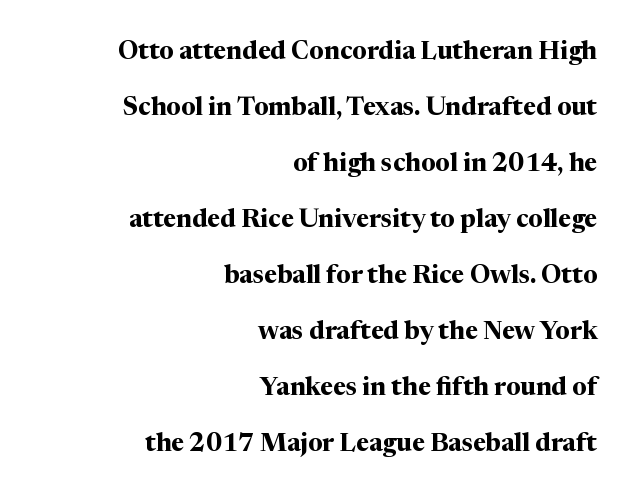
Q: Is the text bold? A: Yes.
Q: Is the text italic (slanted)? A: No, it is upright.
Q: Is the text underlined? A: No.
Q: How is the paragraph aligned? A: Right-aligned.
Q: Is the spacing between letters normal or unusually wide? A: Normal.
Q: Is the spacing between lines tight, normal or loose? A: Loose.
